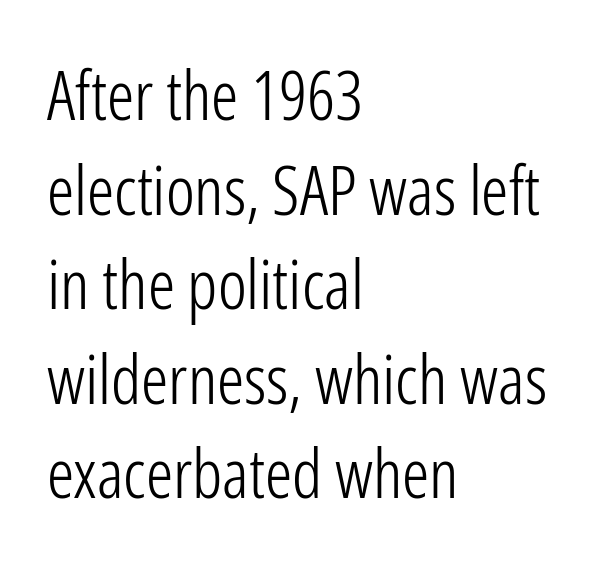
Do the characters align in a grid? No, the font is proportional. Words float on clear page, feet unadorned. No heavy texture on the line: the type isn't bold. I'd call this a sans setting — the letters go barefoot. In terms of letterspacing, this is plain default setting.
